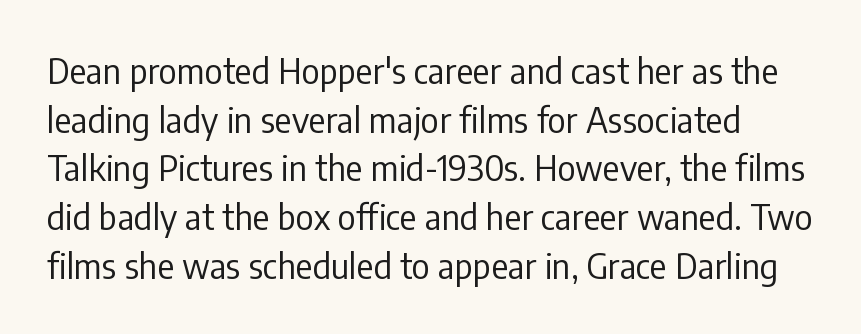
Q: Is the text bold? A: No.
Q: Is the text italic (slanted)? A: No, it is upright.
Q: Is the typeface a serif or a sans-serif typeface? A: Sans-serif.
Q: Is the text underlined? A: No.
Q: Is the spacing between letters normal or unusually wide? A: Normal.
Q: Is the spacing between lines tight, normal or loose? A: Normal.
Q: Width (condensed, normal, or wide)? A: Condensed.
Q: Stroke contrast? A: Low.
Q: x-height? A: Medium.
Q: Monospaced? A: No.
